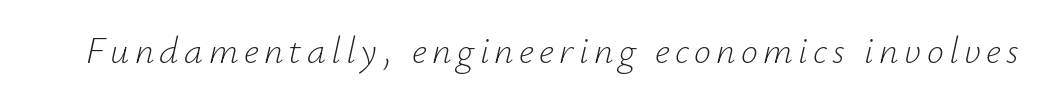
The image shows 38 px light type, italic (leaning right); set not underlined; low stroke contrast and a small x-height.
